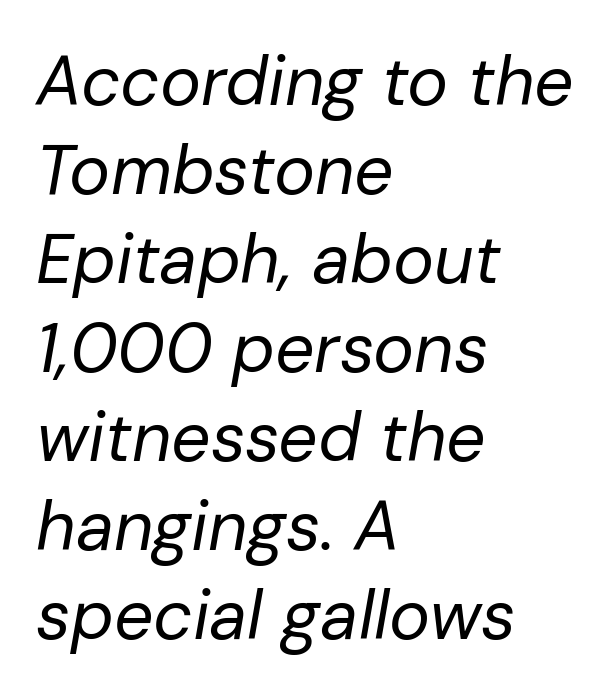
The image shows 69 px regular-weight type, italic (leaning right); set left-aligned, normal line spacing (1.29x), normal letter spacing, not underlined; low stroke contrast and a medium x-height.
